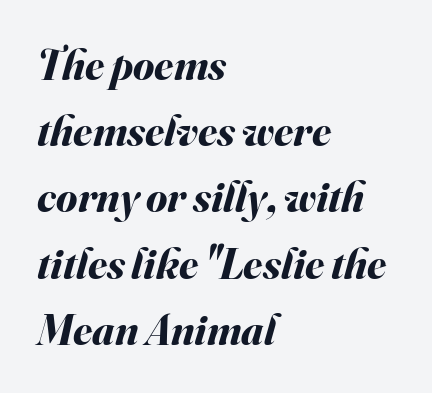
Q: Is the text bold? A: Yes.
Q: Is the text italic (slanted)? A: Yes, it leans right by about 16 degrees.
Q: Is the text underlined? A: No.
Q: How is the paragraph aligned? A: Left-aligned.
Q: Is the spacing between letters normal or unusually wide? A: Normal.
Q: Is the spacing between lines tight, normal or loose? A: Normal.
Q: Width (condensed, normal, or wide)? A: Normal.
Q: Stroke contrast? A: Medium.
Q: x-height? A: Small.
Q: Monospaced? A: No.
